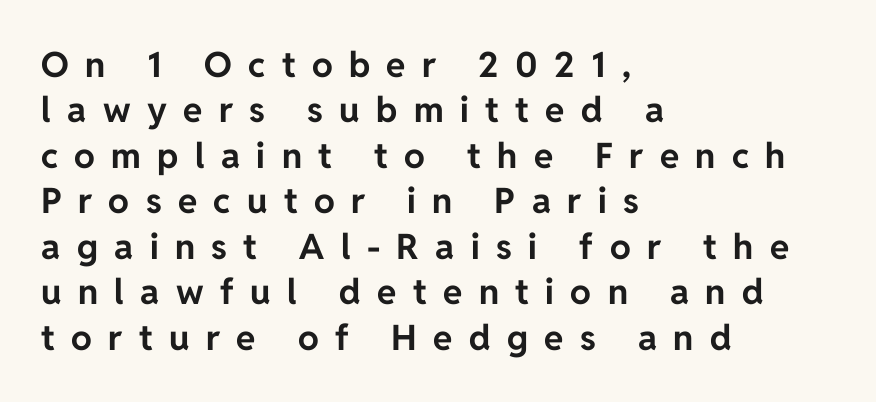
The image shows 35 px bold sans-serif type, upright; set left-aligned, normal line spacing (1.3x), unusually wide letter spacing (+0.47 em), not underlined; low stroke contrast and a medium x-height.
